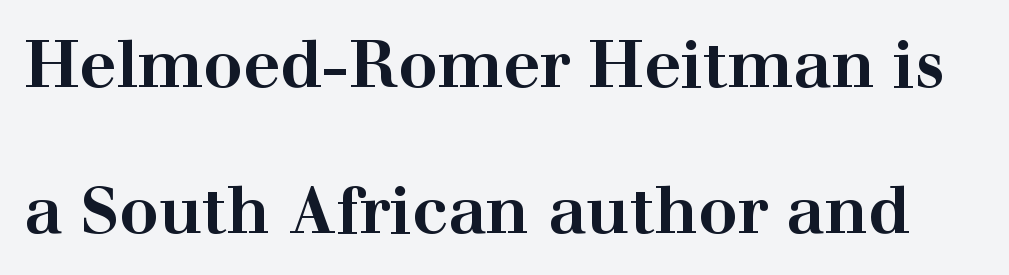
Compared with typical paragraphs, the rows here are farther apart. You could not count columns in this text — the font is proportionally spaced. The face used here is seriffed, in the tradition of book romans. Rendered with straight, roman letterforms.
